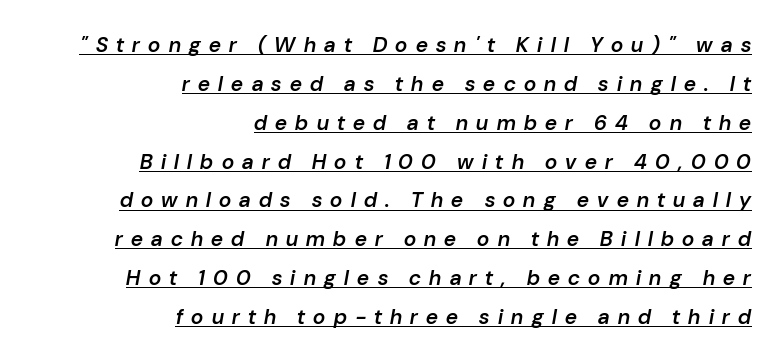
Slightly chunky letters — semibold, I'd say, not full bold. Alignment: flush right. Every word sits above its own underline. The letters are spread apart with noticeably loose tracking. Quick note: italic.
